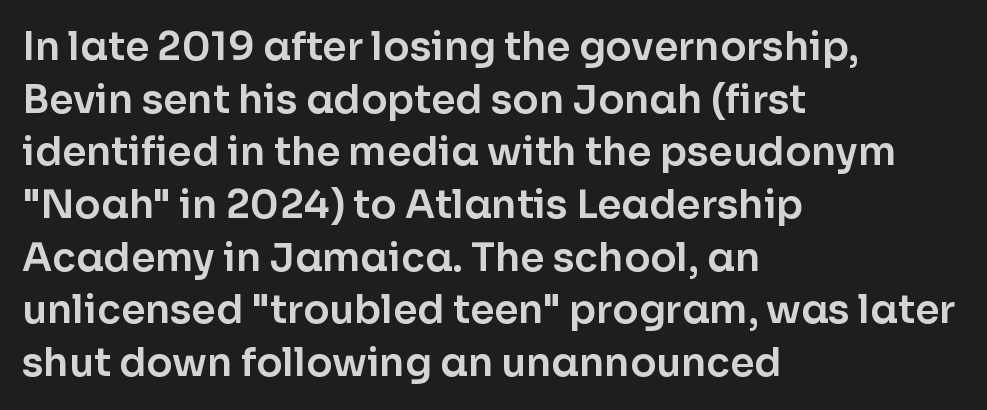
The image shows 39 px sans-serif type, upright; set left-aligned, normal line spacing (1.35x), normal letter spacing, not underlined; low stroke contrast and a medium x-height.
